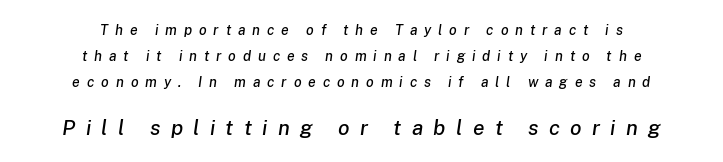
{"italic": "yes", "lean": "right", "slant_degrees": 8, "underline": "no", "align": "center", "line_spacing_ratio": 1.84, "letter_spacing": "wide", "letter_spacing_em": 0.49, "larger_block": "second", "size_ratio": 1.5, "glyph_px": 21}
